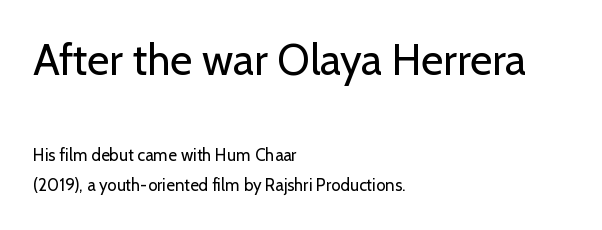
Q: Is the text bold? A: No.
Q: Is the text italic (slanted)? A: No, it is upright.
Q: Is the typeface a serif or a sans-serif typeface? A: Sans-serif.
Q: Is the text underlined? A: No.
Q: How is the paragraph aligned? A: Left-aligned.
Q: Is the spacing between letters normal or unusually wide? A: Normal.
Q: Which block of text is set in a larger size, the first (top) or the second (bottom)? A: The first (top) one.
Q: Width (condensed, normal, or wide)? A: Normal.
Q: Stroke contrast? A: Low.
Q: x-height? A: Medium.
Q: Monospaced? A: No.
